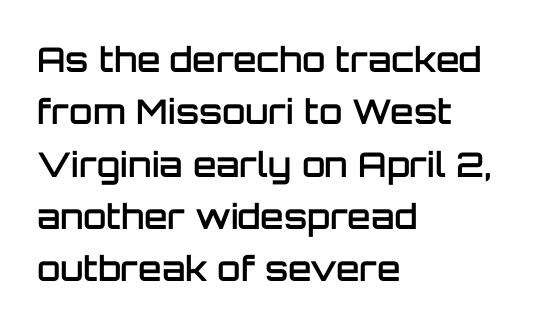
{"serif": "no", "italic": "no", "bold": "semi", "weight": "semibold", "width": "normal", "stroke_contrast": "low", "x_height": "large", "monospaced": "no", "underline": "no", "align": "left", "line_spacing": "normal", "line_spacing_ratio": 1.54, "letter_spacing": "normal", "letter_spacing_em": 0.0, "glyph_px": 34}
